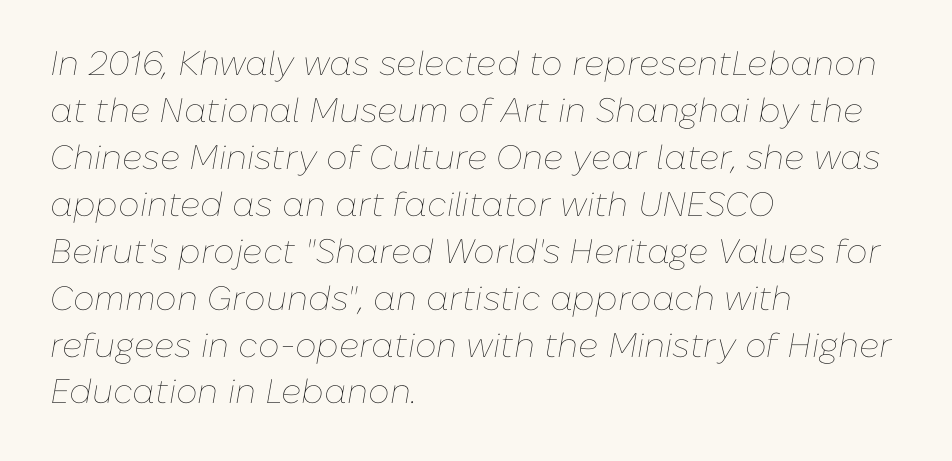
The image shows 34 px thin type, italic (leaning right); set left-aligned, normal line spacing (1.38x), normal letter spacing, not underlined; low stroke contrast and a medium x-height.
